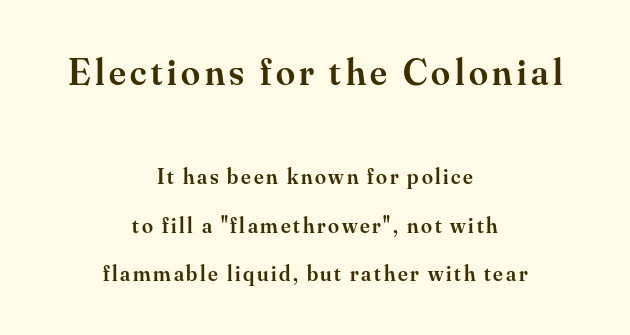
The image shows 38 px semibold serif type, upright; set centered, loose line spacing (2.22x), not underlined; the first (top) block is 1.73x larger; medium stroke contrast and a small x-height.
